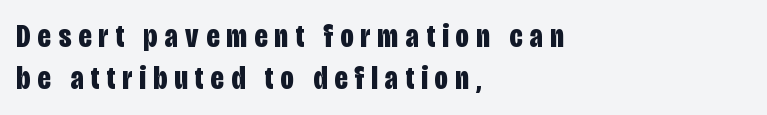
Summary of vertical rhythm: regular, with standard interline spacing. The foot of each line stays bare and open. Characters remain perfectly vertical along every line. The passage is arranged the way most books set body copy — flush left.
